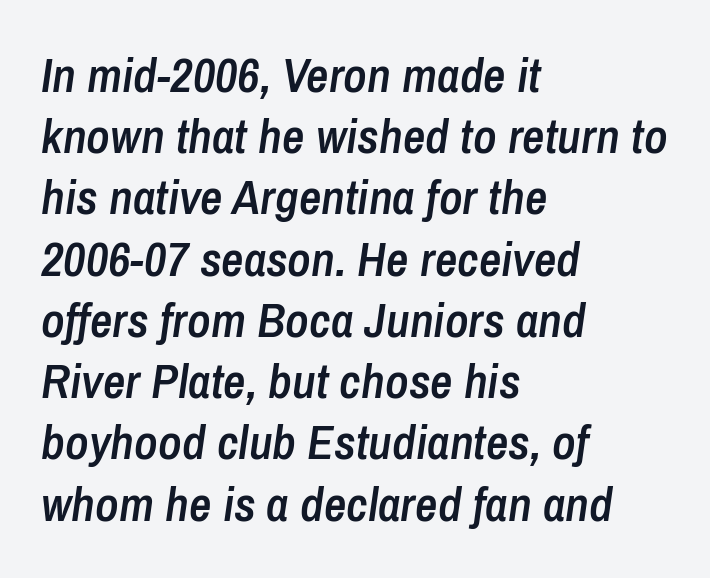
{"italic": "yes", "lean": "right", "slant_degrees": 8, "bold": "semi", "weight": "semibold", "width": "condensed", "stroke_contrast": "low", "x_height": "medium", "monospaced": "no", "underline": "no", "align": "left", "line_spacing": "normal", "line_spacing_ratio": 1.25, "letter_spacing": "normal", "letter_spacing_em": 0.0, "glyph_px": 49}
